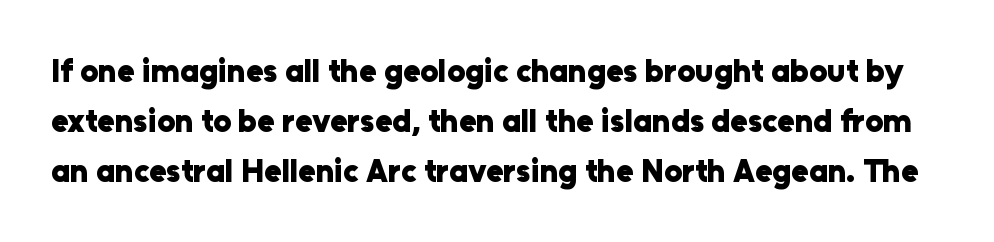
Glance below the letters and you will spot only blank space. Interline gaps are of average width in this sample. Its strokes are broad and dark, the hallmark of bold type. This sample uses a sans-serif face. The gaps between neighbouring characters are ordinary and unremarkable.
